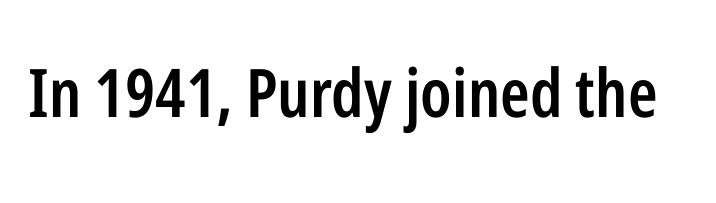
The rendering uses natural spacing where letterforms have individual widths. The glyphs have the mass of a demibold cut, below bold. The letters stand straight up with perfectly vertical stems. Clear beneath every line of the passage. The letters carry no serifs — their stems end cleanly without finishing strokes. The letters sit at their default tracking, neither squeezed nor spread.
